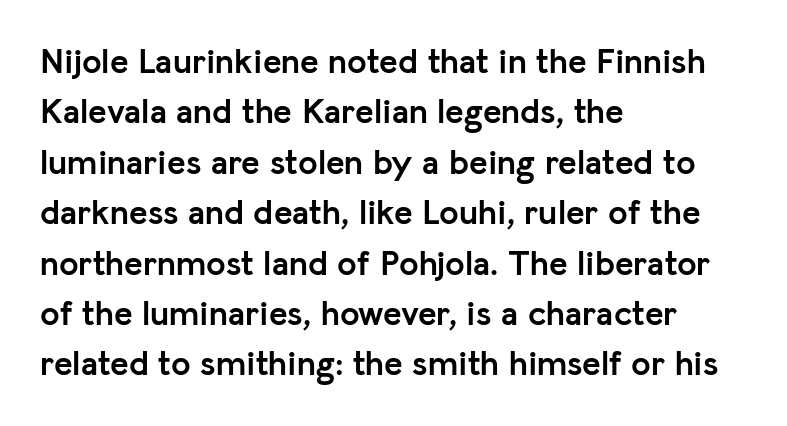
This sample is left-justified, so line endings fall wherever the words run out. Leading matches the norm, producing a regular column. The designer went with a sans here, leaving each stem footless. The baseline area is clear. Looks like regular typesetting: each glyph gets only the width it needs.
